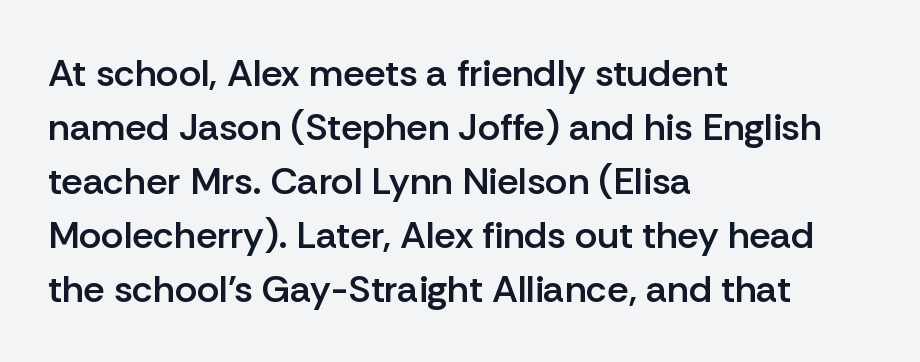
Q: Is the text bold? A: Semi-bold.
Q: Is the text italic (slanted)? A: No, it is upright.
Q: Is the typeface a serif or a sans-serif typeface? A: Sans-serif.
Q: Is the text underlined? A: No.
Q: How is the paragraph aligned? A: Left-aligned.
Q: Is the spacing between letters normal or unusually wide? A: Normal.
Q: Is the spacing between lines tight, normal or loose? A: Normal.
Q: Width (condensed, normal, or wide)? A: Normal.
Q: Stroke contrast? A: Low.
Q: x-height? A: Medium.
Q: Monospaced? A: No.
